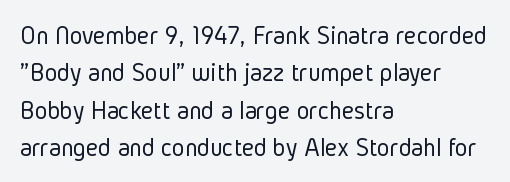
Interline gaps are of average width in this sample. Inter-character spacing is left at the font's built-in metrics. If you drew a line through each stem, it would be perfectly vertical. Words float on clear page, feet unadorned. Each line starts at the same left margin while the right side varies.
